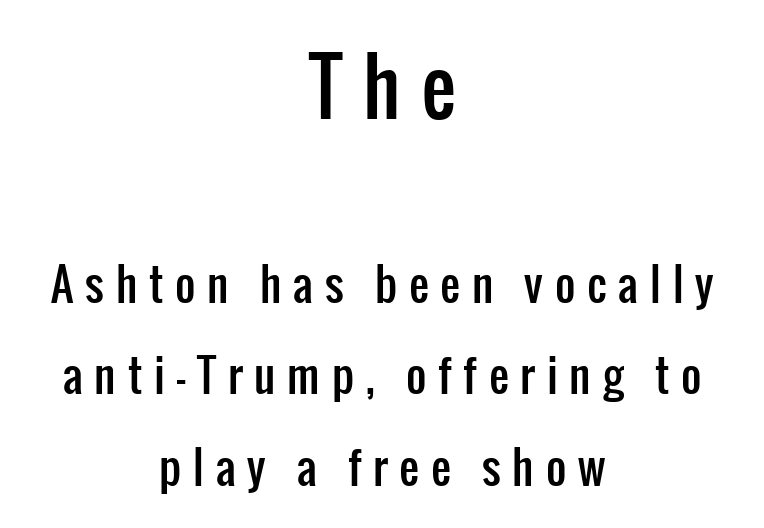
The image shows 77 px condensed sans-serif type, upright; set centered, loose line spacing (2.09x), unusually wide letter spacing (+0.27 em), not underlined; the first (top) block is 1.75x larger; low stroke contrast and a medium x-height.
